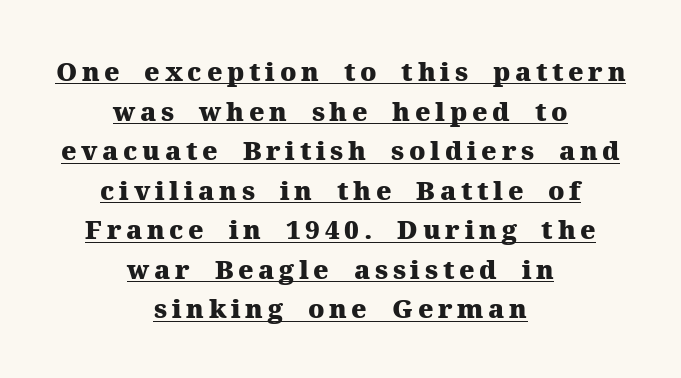
{"italic": "no", "bold": "yes", "underline": "yes", "align": "center", "line_spacing": "normal", "line_spacing_ratio": 1.52, "glyph_px": 26}
